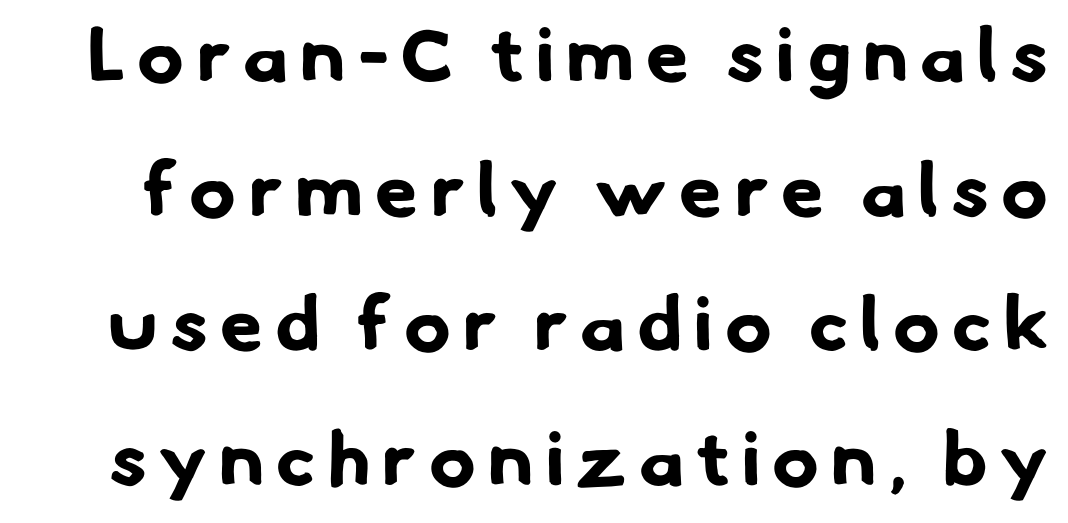
{"serif": "no", "bold": "yes", "weight": "bold", "width": "normal", "stroke_contrast": "low", "x_height": "small", "monospaced": "no", "underline": "no", "line_spacing_ratio": 1.75, "glyph_px": 77}
